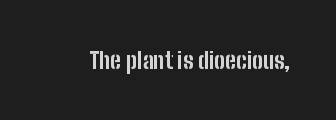
The image shows 23 px bold type, upright; set normal letter spacing, not underlined.
